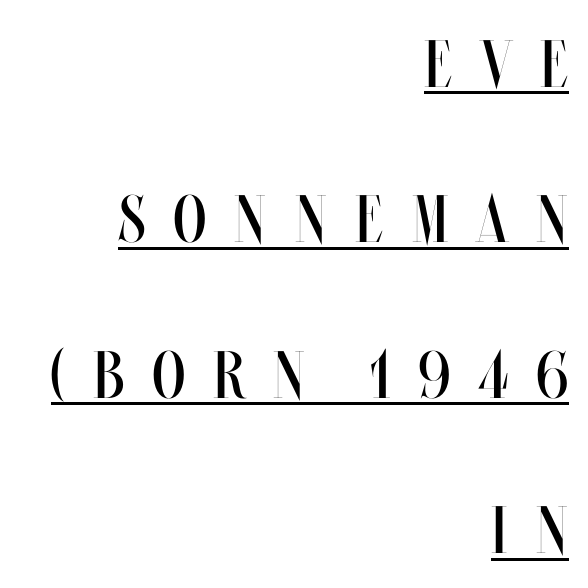
Q: Is the text bold? A: No.
Q: Is the text italic (slanted)? A: No, it is upright.
Q: Is the text underlined? A: Yes.
Q: How is the paragraph aligned? A: Right-aligned.
Q: Is the spacing between letters normal or unusually wide? A: Unusually wide.
Q: Is the spacing between lines tight, normal or loose? A: Loose.
Q: Width (condensed, normal, or wide)? A: Condensed.
Q: Stroke contrast? A: Medium.
Q: x-height? A: Large.
Q: Monospaced? A: No.
